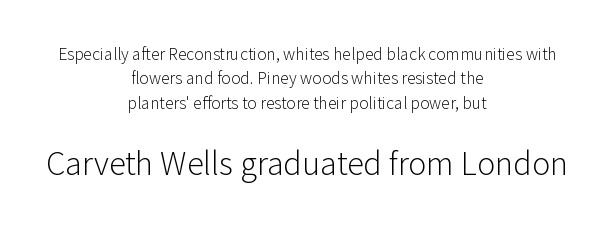
Q: Is the text bold? A: No.
Q: Is the text italic (slanted)? A: No, it is upright.
Q: Is the typeface a serif or a sans-serif typeface? A: Sans-serif.
Q: Is the text underlined? A: No.
Q: How is the paragraph aligned? A: Centered.
Q: Is the spacing between letters normal or unusually wide? A: Normal.
Q: Is the spacing between lines tight, normal or loose? A: Normal.
Q: Which block of text is set in a larger size, the first (top) or the second (bottom)? A: The second (bottom) one.
Q: Width (condensed, normal, or wide)? A: Normal.
Q: Stroke contrast? A: Low.
Q: x-height? A: Medium.
Q: Monospaced? A: No.
